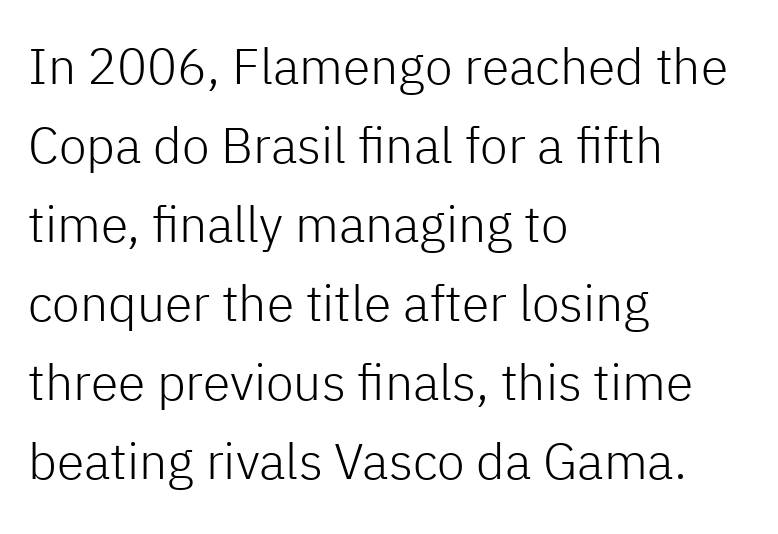
Q: Is the text bold? A: No.
Q: Is the text italic (slanted)? A: No, it is upright.
Q: Is the typeface a serif or a sans-serif typeface? A: Sans-serif.
Q: Is the text underlined? A: No.
Q: How is the paragraph aligned? A: Left-aligned.
Q: Is the spacing between letters normal or unusually wide? A: Normal.
Q: Is the spacing between lines tight, normal or loose? A: Normal.
Q: Width (condensed, normal, or wide)? A: Normal.
Q: Stroke contrast? A: Low.
Q: x-height? A: Medium.
Q: Monospaced? A: No.
